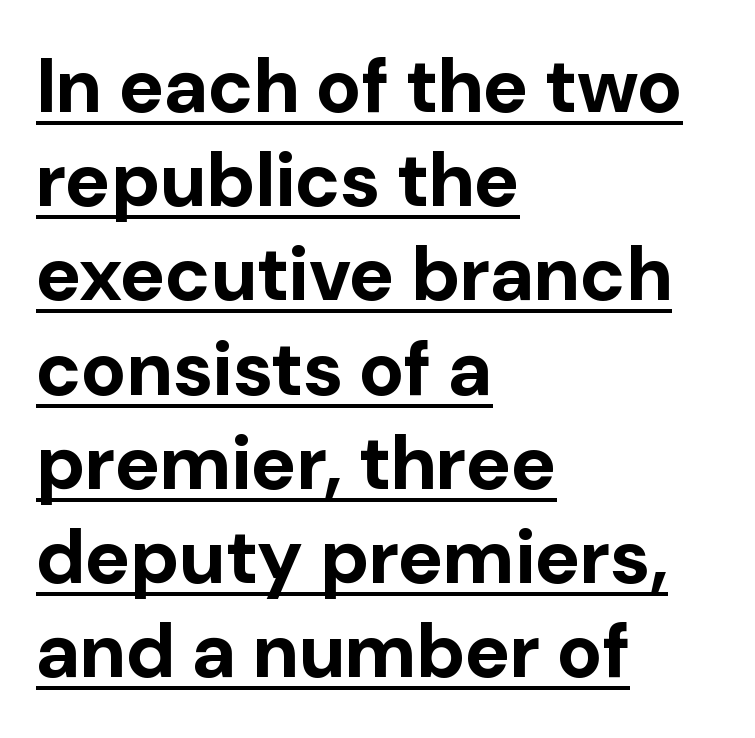
Grotesque or geometric, the face here clearly has no serifs. The face used here has the dense, thick strokes of a bold. Nothing unusual about the tracking: characters are spaced as the font intends. Alignment: flush left. This is roman type, the default non-slanted kind.
